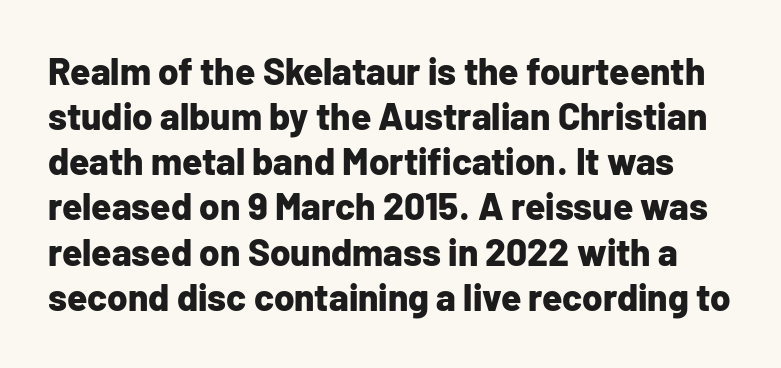
The image shows 37 px bold sans-serif type, upright; set line spacing 1.22x, normal letter spacing, not underlined; low stroke contrast and a medium x-height.
